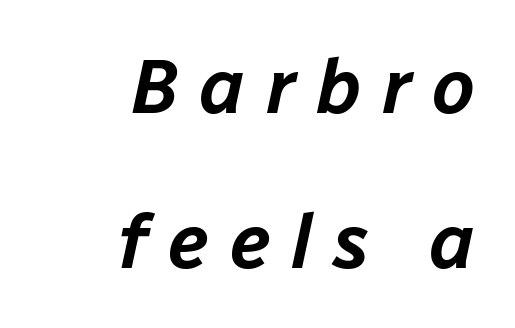
The image shows 77 px text type, italic (leaning right); set right-aligned, loose line spacing (2.01x), unusually wide letter spacing (+0.27 em), not underlined; low stroke contrast and a medium x-height.
